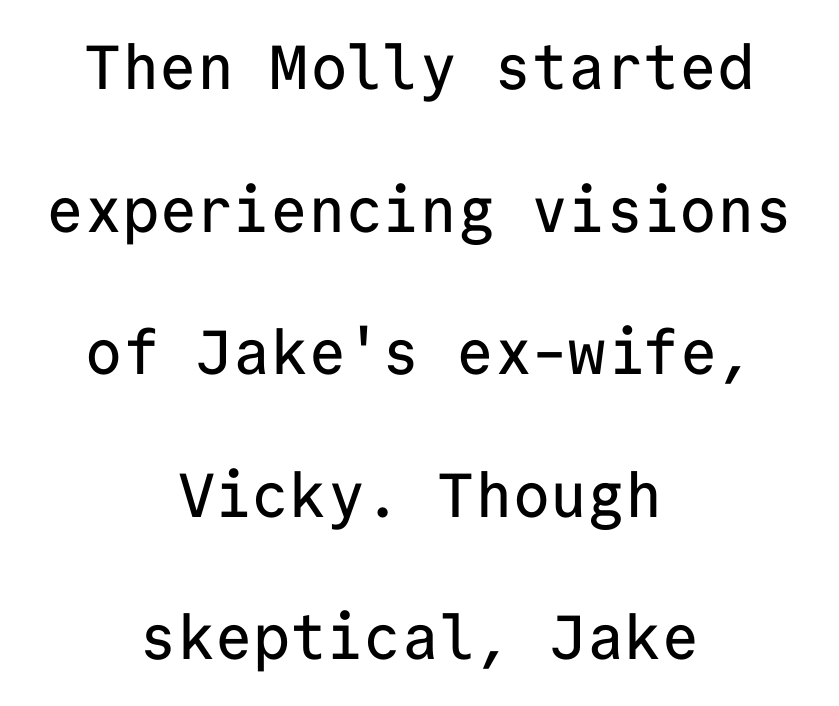
The image shows 62 px sans-serif type, upright, monospaced; set centered, loose line spacing (2.3x), normal letter spacing, not underlined; low stroke contrast and a medium x-height.
